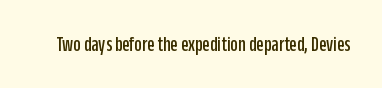
Q: Is the text italic (slanted)? A: No, it is upright.
Q: Is the text underlined? A: No.
Q: Is the spacing between letters normal or unusually wide? A: Normal.
